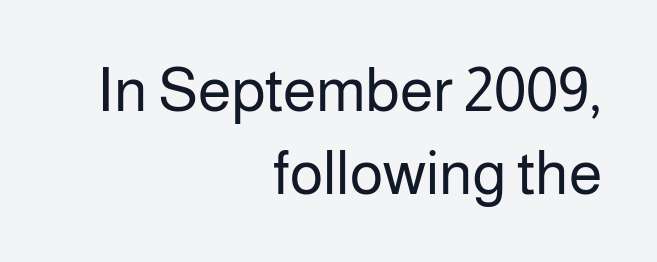
Q: Is the text bold? A: No.
Q: Is the text italic (slanted)? A: No, it is upright.
Q: Is the typeface a serif or a sans-serif typeface? A: Sans-serif.
Q: Is the text underlined? A: No.
Q: How is the paragraph aligned? A: Right-aligned.
Q: Is the spacing between letters normal or unusually wide? A: Normal.
Q: Is the spacing between lines tight, normal or loose? A: Normal.
Q: Width (condensed, normal, or wide)? A: Normal.
Q: Stroke contrast? A: Low.
Q: x-height? A: Medium.
Q: Monospaced? A: No.
